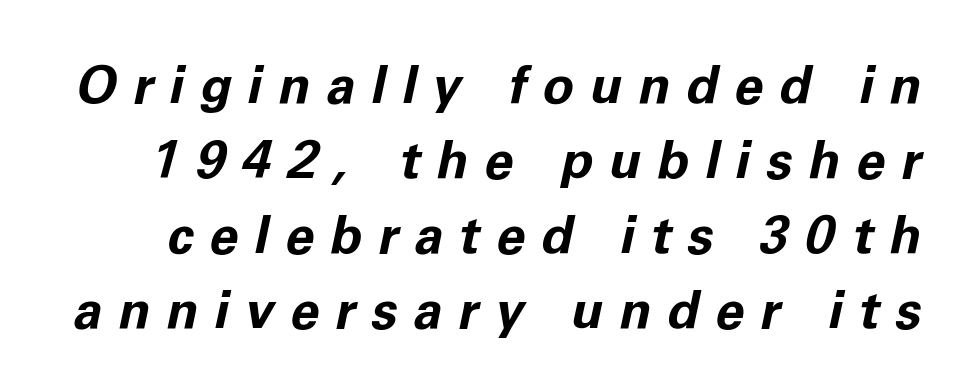
The image shows 52 px bold type, italic (leaning right); set normal line spacing (1.44x), unusually wide letter spacing (+0.31 em), not underlined; low stroke contrast and a medium x-height.
